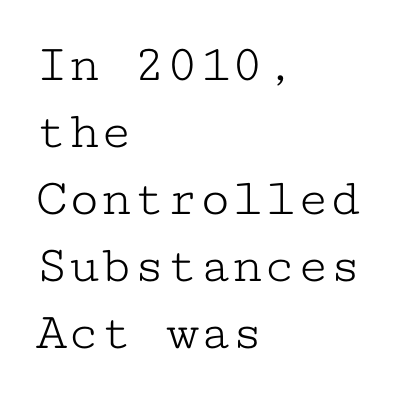
Q: Is the text bold? A: No.
Q: Is the text italic (slanted)? A: No, it is upright.
Q: Is the typeface a serif or a sans-serif typeface? A: Serif.
Q: Is the text underlined? A: No.
Q: How is the paragraph aligned? A: Left-aligned.
Q: Is the spacing between letters normal or unusually wide? A: Normal.
Q: Width (condensed, normal, or wide)? A: Wide.
Q: Stroke contrast? A: Low.
Q: x-height? A: Medium.
Q: Monospaced? A: Yes.
